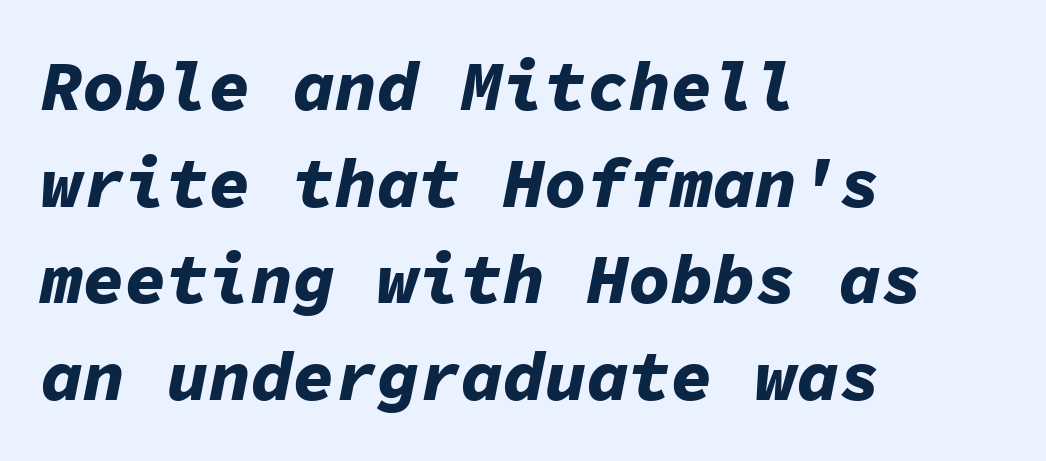
The image shows 70 px bold type, italic (leaning right), monospaced; set left-aligned, normal line spacing (1.38x), normal letter spacing, not underlined; low stroke contrast and a medium x-height.
